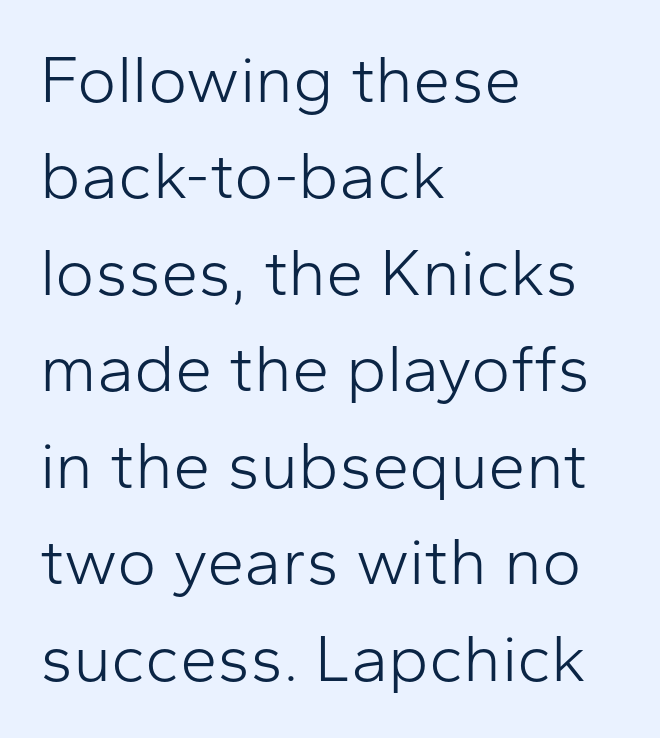
Q: Is the text bold? A: No.
Q: Is the text italic (slanted)? A: No, it is upright.
Q: Is the typeface a serif or a sans-serif typeface? A: Sans-serif.
Q: Is the text underlined? A: No.
Q: How is the paragraph aligned? A: Left-aligned.
Q: Is the spacing between letters normal or unusually wide? A: Normal.
Q: Is the spacing between lines tight, normal or loose? A: Normal.
Q: Width (condensed, normal, or wide)? A: Normal.
Q: Stroke contrast? A: Low.
Q: x-height? A: Medium.
Q: Monospaced? A: No.
